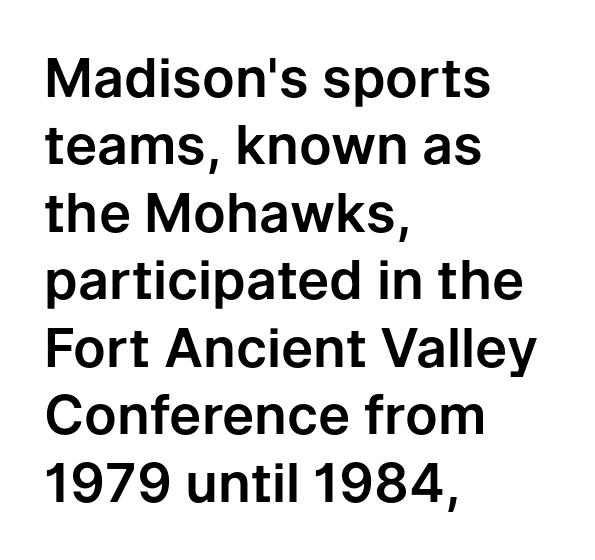
{"serif": "no", "italic": "no", "width": "normal", "stroke_contrast": "low", "x_height": "medium", "monospaced": "no", "underline": "no", "align": "left", "line_spacing": "normal", "line_spacing_ratio": 1.25, "letter_spacing": "normal", "letter_spacing_em": 0.0, "glyph_px": 54}
